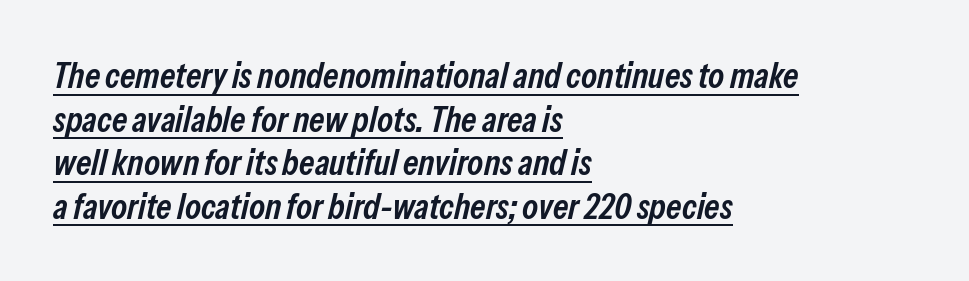
{"italic": "yes", "lean": "right", "slant_degrees": 13, "bold": "semi", "weight": "semibold", "width": "condensed", "stroke_contrast": "low", "x_height": "medium", "monospaced": "no", "underline": "yes", "align": "left", "line_spacing_ratio": 1.21, "letter_spacing": "normal", "letter_spacing_em": 0.0, "glyph_px": 36}
